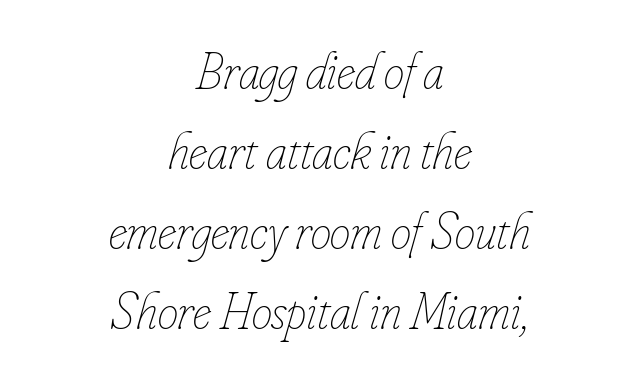
{"italic": "yes", "lean": "right", "slant_degrees": 16, "bold": "no", "weight": "thin", "width": "condensed", "stroke_contrast": "low", "x_height": "small", "monospaced": "no", "underline": "no", "align": "center", "line_spacing": "normal", "line_spacing_ratio": 1.54, "letter_spacing": "normal", "letter_spacing_em": 0.0, "glyph_px": 52}
